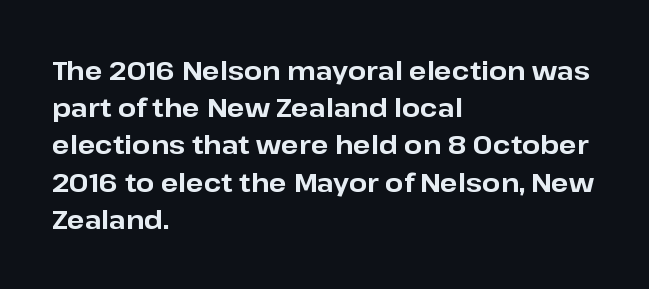
Notice how descenders clear the ascenders below comfortably — that's standard leading. Compared with an ordinary text face, these strokes are far heavier — a full bold. Compared with typical body copy, the letter spacing here is the same. Italic: no, the glyphs are upright roman. The rag falls on the right side of this text block. Descenders hang freely into open space.
